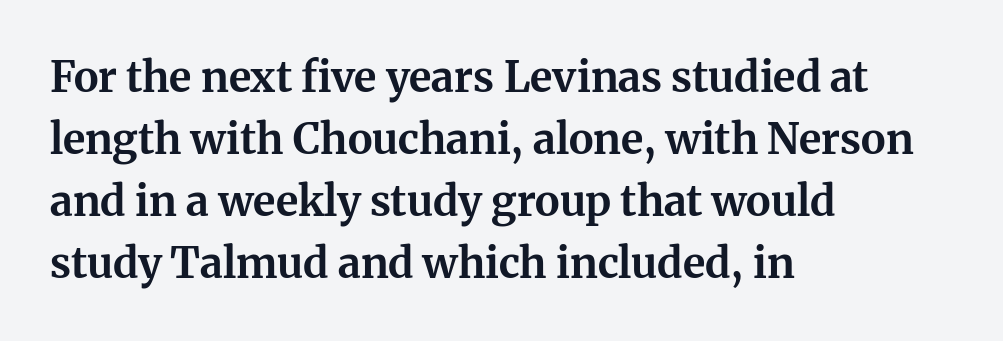
The image shows 42 px bold serif type, upright; set left-aligned, normal line spacing (1.48x), normal letter spacing, not underlined; medium stroke contrast and a medium x-height.
